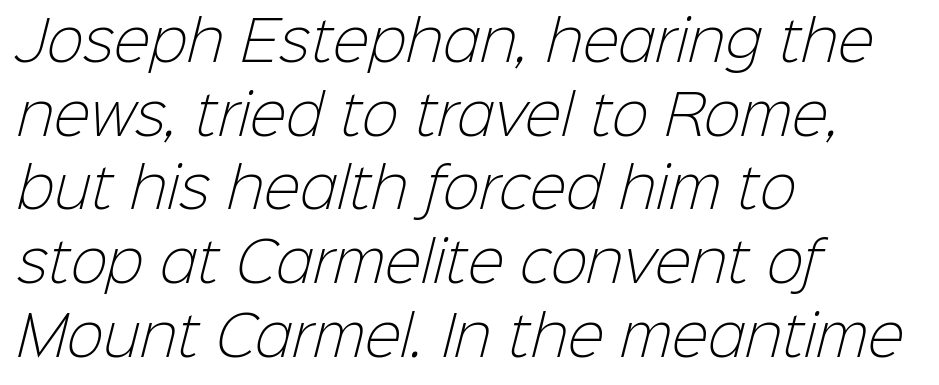
Descenders hang freely into open space. Left-aligned paragraph, ragged on the right. Inter-character spacing is left at the font's built-in metrics. Successive baselines arrive at the customary interval. A light-to-regular cut is what we see here.
